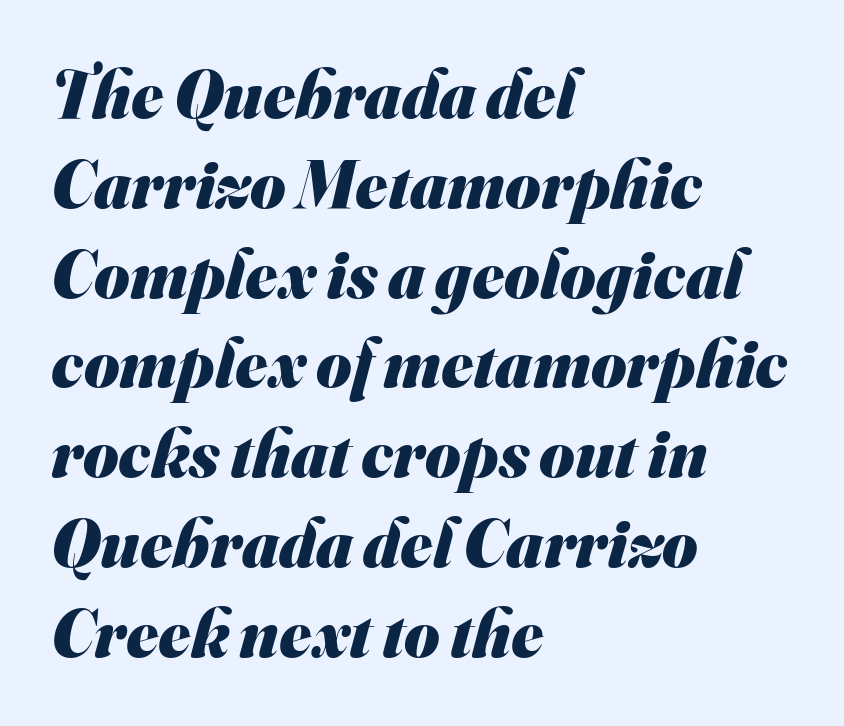
The image shows 68 px heavy sans-serif type; set left-aligned, normal line spacing (1.32x), normal letter spacing, not underlined; medium stroke contrast and a small x-height.
